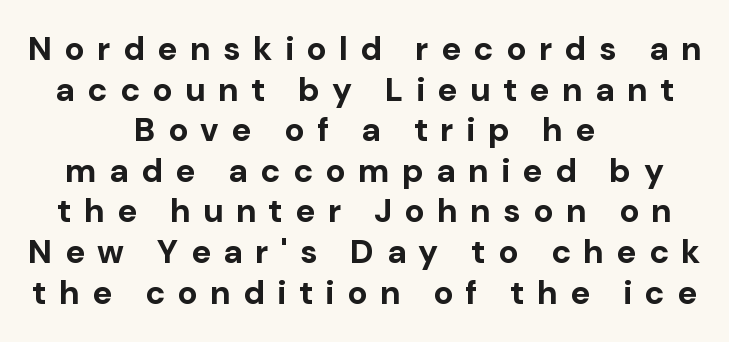
The face used here has the dense, thick strokes of a bold. Quick note: not italic, upright. Neither beginnings nor endings align; midpoints do. Plain, unruled lines of type. Character widths vary here, with narrow letters taking less room than wide ones. The line texture is sparse and dotted thanks to wide tracking.
